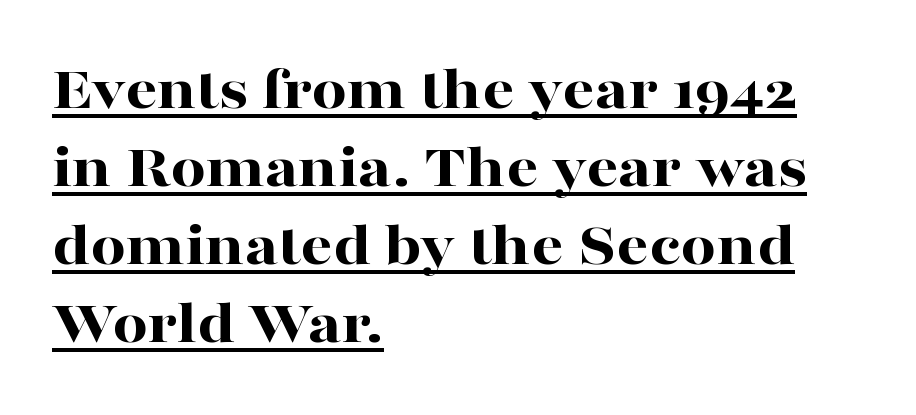
The image shows 63 px bold, wide serif type, upright; set left-aligned, line spacing 1.24x, normal letter spacing, underlined; high stroke contrast and a medium x-height.
